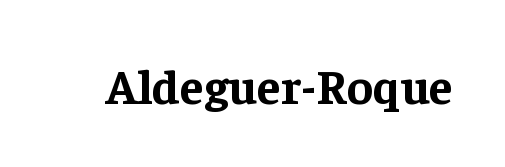
{"serif": "yes", "italic": "no", "bold": "yes", "weight": "bold", "width": "normal", "stroke_contrast": "low", "x_height": "medium", "monospaced": "no", "underline": "no", "letter_spacing": "normal", "letter_spacing_em": 0.0, "glyph_px": 49}
